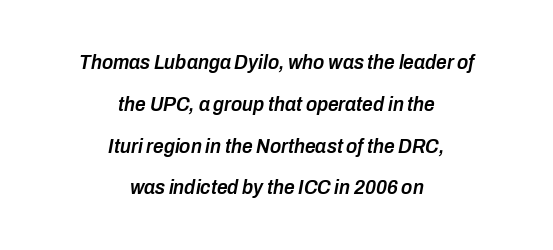
{"italic": "yes", "lean": "right", "slant_degrees": 10, "bold": "semi", "underline": "no", "align": "center", "line_spacing": "loose", "line_spacing_ratio": 1.99, "letter_spacing": "normal", "letter_spacing_em": 0.0, "glyph_px": 21}
